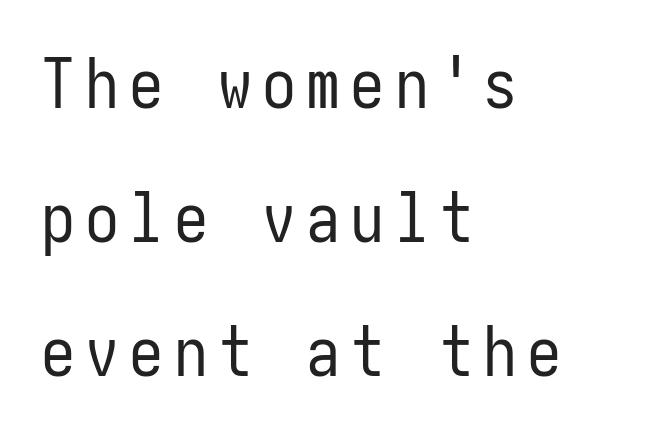
{"serif": "no", "italic": "no", "bold": "no", "weight": "regular", "width": "condensed", "stroke_contrast": "low", "x_height": "medium", "underline": "no", "align": "left", "line_spacing": "loose", "line_spacing_ratio": 1.97, "glyph_px": 68}
